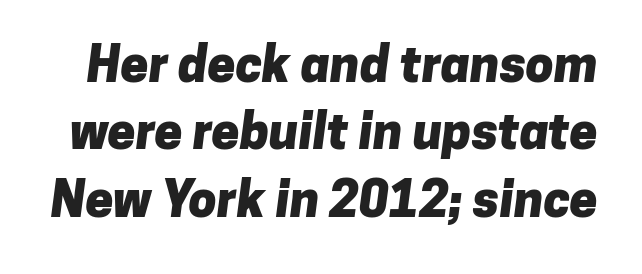
Observe the absence of serifs on each vertical stroke in this sample. Just letters on the line, the space beneath them empty. Strokes here are thick enough to call this a true bold. You could not count columns in this text — the font is proportionally spaced. If you measured baseline to baseline, you'd find a middling distance.
